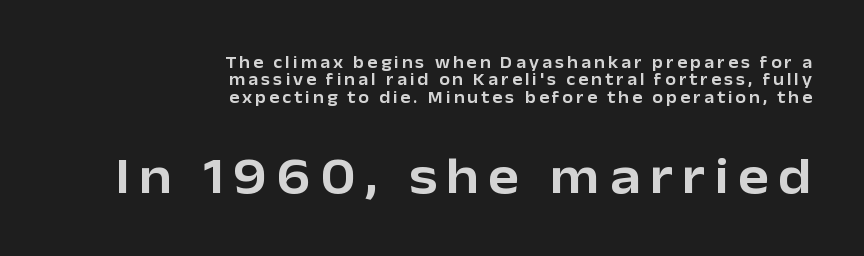
The image shows 52 px sans-serif type, upright; set right-aligned, tight line spacing (1.02x), not underlined; the second (bottom) block is 3.06x larger; low stroke contrast and a medium x-height.
